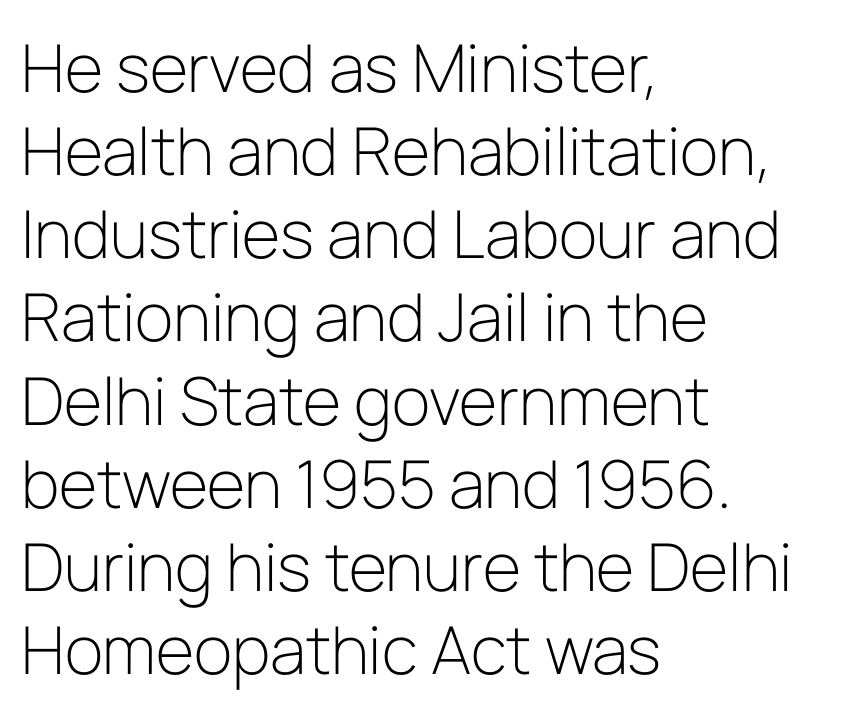
{"serif": "no", "italic": "no", "bold": "no", "weight": "light", "width": "normal", "stroke_contrast": "low", "x_height": "medium", "monospaced": "no", "underline": "no", "align": "left", "line_spacing": "normal", "line_spacing_ratio": 1.26, "letter_spacing": "normal", "letter_spacing_em": 0.0, "glyph_px": 66}
